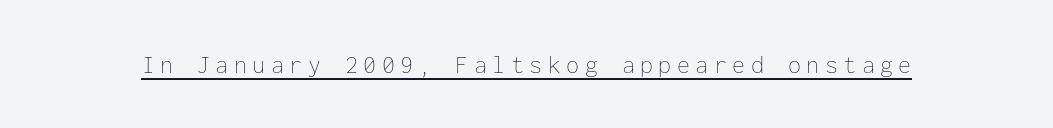
Italic: no, the glyphs are upright roman. Words appear elongated and porous because spacing is wide. The font sits on the lighter half of the weight spectrum, regular included. Underline: present.
